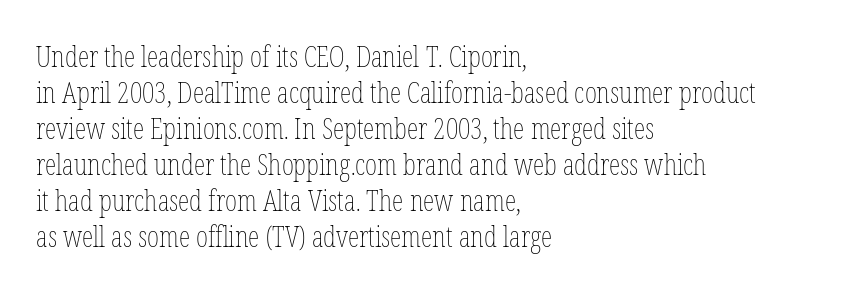
When letters stand straight like this, we call the style roman or upright. The letters advance in unequal steps, a hallmark of proportional type. The cut favours lightness, reaching ordinary text weight at its darkest. If you drew a ruler down the left edge, every line would touch it.
